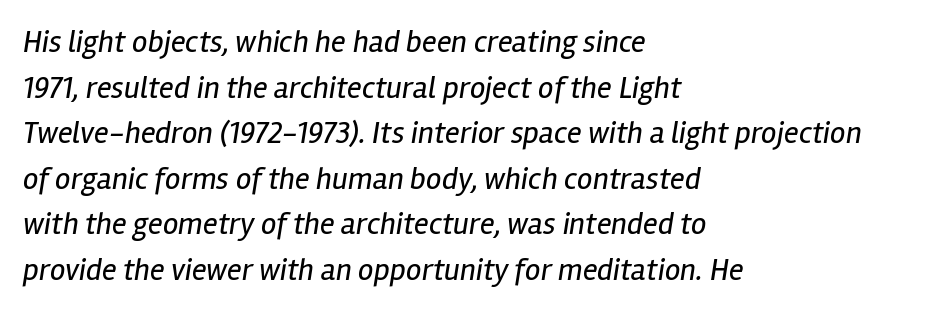
Q: Is the text bold? A: No.
Q: Is the text italic (slanted)? A: Yes, it leans right by about 12 degrees.
Q: Is the text underlined? A: No.
Q: How is the paragraph aligned? A: Left-aligned.
Q: Is the spacing between letters normal or unusually wide? A: Normal.
Q: Is the spacing between lines tight, normal or loose? A: Normal.
Q: Width (condensed, normal, or wide)? A: Condensed.
Q: Stroke contrast? A: Low.
Q: x-height? A: Medium.
Q: Monospaced? A: No.
